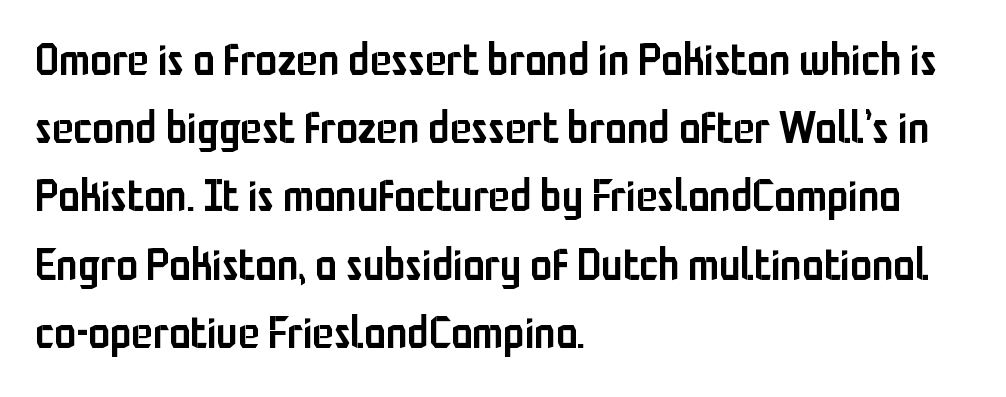
{"serif": "no", "italic": "no", "bold": "semi", "weight": "semibold", "width": "condensed", "stroke_contrast": "low", "x_height": "medium", "monospaced": "no", "underline": "no", "align": "left", "line_spacing": "normal", "line_spacing_ratio": 1.55, "letter_spacing": "normal", "letter_spacing_em": 0.0, "glyph_px": 44}
